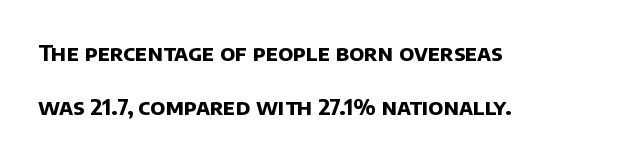
The line texture is even and compact thanks to regular tracking. The setting favours the left margin, as ordinary paragraphs usually do. Descenders hang freely into open space. The strokes are fattened all the way to bold. What's the leading like? Stretched, with rows far apart.
